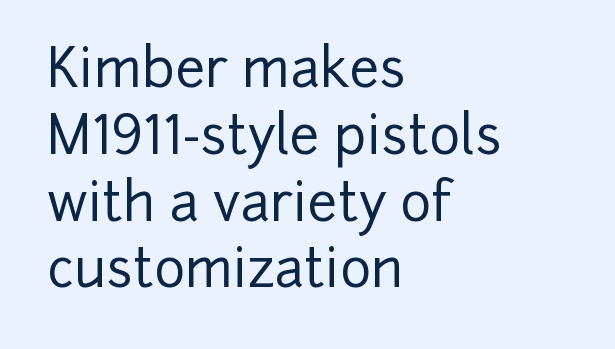
Looks like regular typesetting: each glyph gets only the width it needs. The lettering stays uniformly vertical, giving the passage a roman look. Reading down the block, your eye returns to a fixed left position each line. Vertical spacing — default. The space beneath each line is pristine and unruled. Check where the strokes stop: nothing finishes them off — pure sans.
